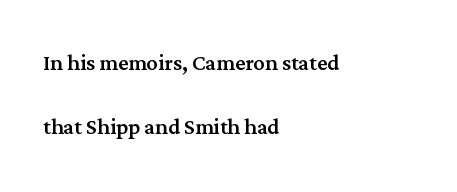
The image shows 28 px serif type, upright; set left-aligned, loose line spacing (2.29x), normal letter spacing, not underlined; medium stroke contrast and a medium x-height.
